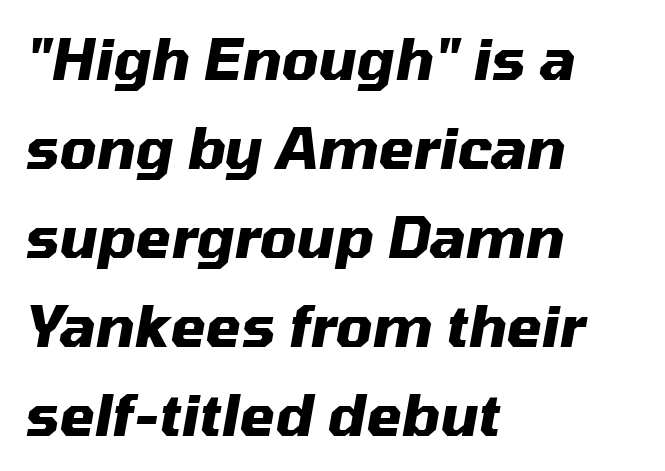
Weight check: bold — yes, fully. It's the slanting kind of type. The lines sit at an ordinary, default distance from one another. The specimen omits any rule beneath the text block's lines.
